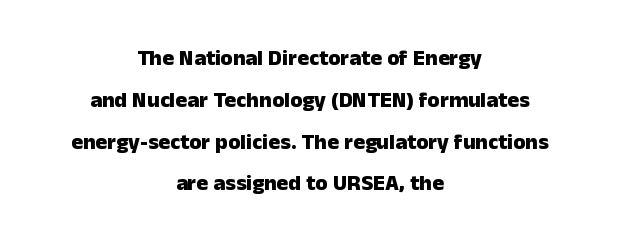
Q: Is the text bold? A: Yes.
Q: Is the text italic (slanted)? A: No, it is upright.
Q: Is the text underlined? A: No.
Q: How is the paragraph aligned? A: Centered.
Q: Is the spacing between letters normal or unusually wide? A: Normal.
Q: Is the spacing between lines tight, normal or loose? A: Loose.
